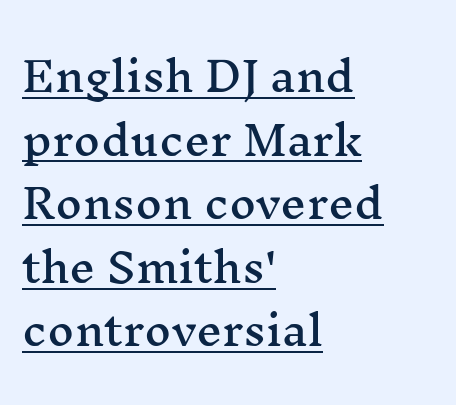
{"serif": "yes", "italic": "no", "width": "wide", "stroke_contrast": "medium", "x_height": "medium", "monospaced": "no", "underline": "yes", "align": "left", "line_spacing": "normal", "line_spacing_ratio": 1.55, "letter_spacing": "normal", "letter_spacing_em": 0.0, "glyph_px": 41}
